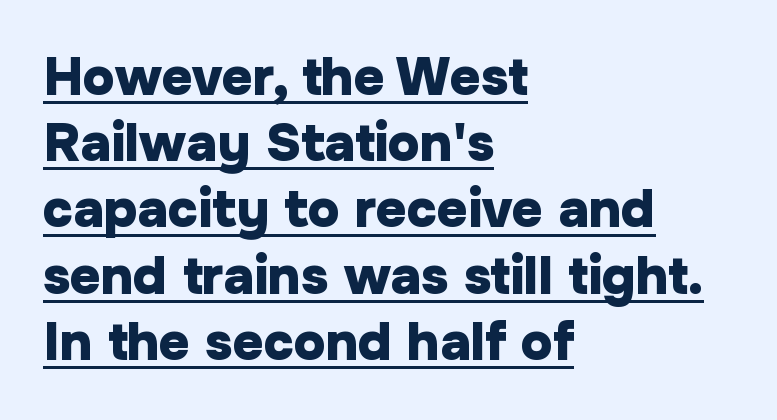
The image shows 53 px heavy sans-serif type, upright; set left-aligned, normal line spacing (1.25x), normal letter spacing, underlined; low stroke contrast and a medium x-height.
